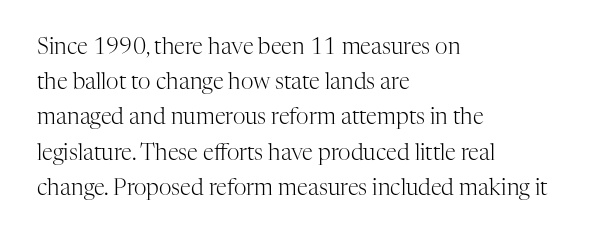
Q: Is the text bold? A: No.
Q: Is the text italic (slanted)? A: No, it is upright.
Q: Is the text underlined? A: No.
Q: How is the paragraph aligned? A: Left-aligned.
Q: Is the spacing between letters normal or unusually wide? A: Normal.
Q: Is the spacing between lines tight, normal or loose? A: Normal.
